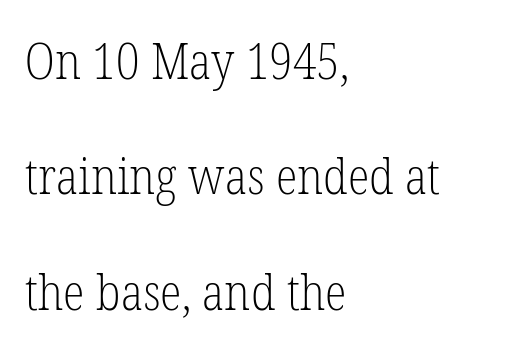
In terms of letterspacing, this is plain default setting. Tall strokes in this sample are plumb rather than angled. The passage is arranged the way most books set body copy — flush left. Type without underlining. Character widths vary here, with narrow letters taking less room than wide ones.
